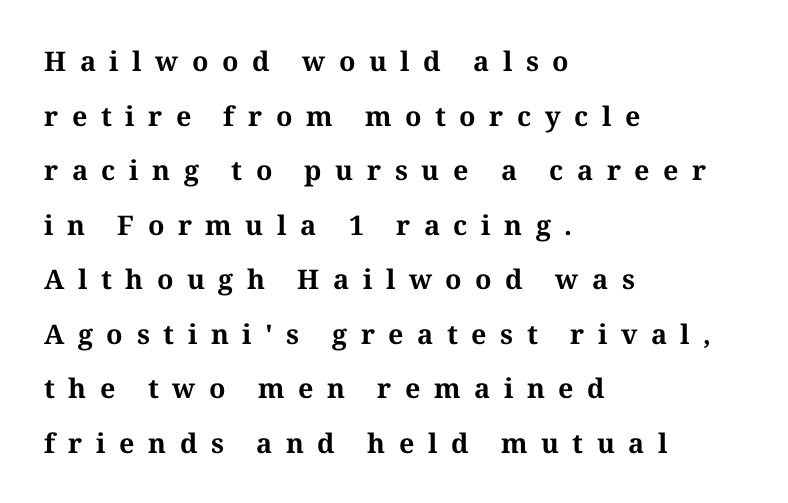
Underline: absent. If you measured baseline to baseline, you'd find a long distance. Compared with typical body copy, the letter spacing here is much looser. Layout note: lines flush left. Every stem runs plumb, perpendicular to the baseline. These lines carry a lot of weight — the face is fully bold.
